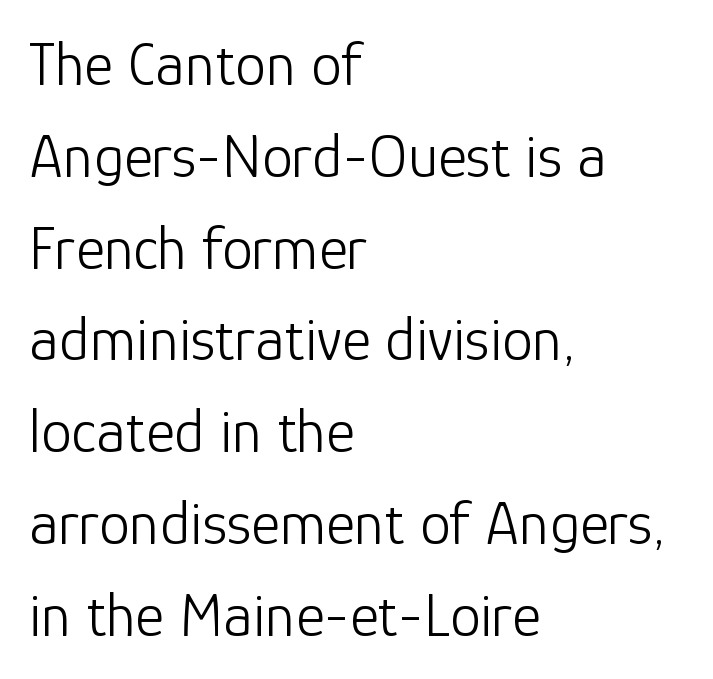
{"serif": "no", "italic": "no", "bold": "no", "weight": "light", "width": "normal", "stroke_contrast": "low", "x_height": "medium", "monospaced": "no", "underline": "no", "align": "left", "line_spacing": "normal", "line_spacing_ratio": 1.48, "letter_spacing": "normal", "letter_spacing_em": 0.0, "glyph_px": 62}
